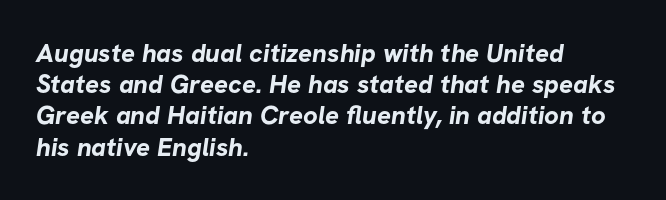
Q: Is the text bold? A: Yes.
Q: Is the text underlined? A: No.
Q: How is the paragraph aligned? A: Left-aligned.
Q: Is the spacing between letters normal or unusually wide? A: Normal.
